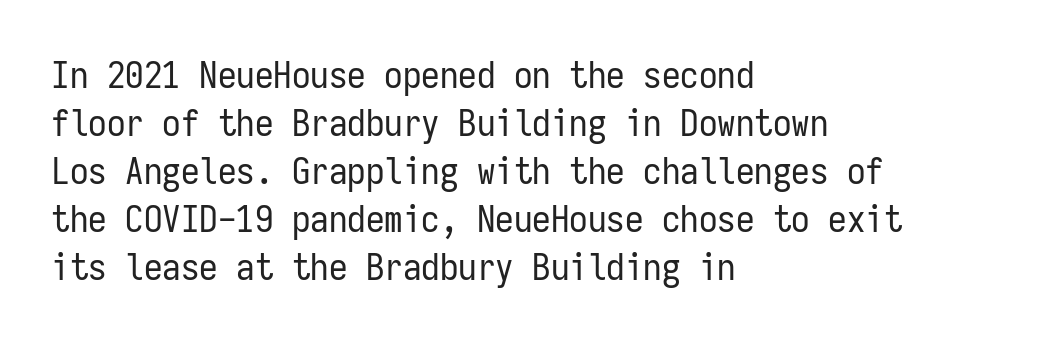
Q: Is the text bold? A: No.
Q: Is the text italic (slanted)? A: No, it is upright.
Q: Is the typeface a serif or a sans-serif typeface? A: Sans-serif.
Q: Is the text underlined? A: No.
Q: How is the paragraph aligned? A: Left-aligned.
Q: Is the spacing between letters normal or unusually wide? A: Normal.
Q: Is the spacing between lines tight, normal or loose? A: Normal.
Q: Width (condensed, normal, or wide)? A: Condensed.
Q: Stroke contrast? A: Low.
Q: x-height? A: Medium.
Q: Monospaced? A: Yes.
